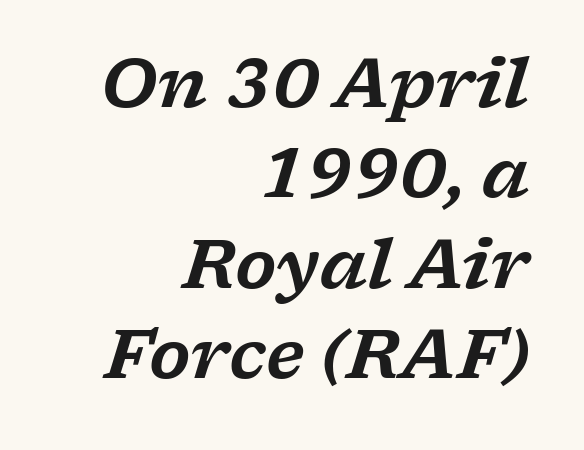
{"serif": "yes", "italic": "yes", "lean": "right", "slant_degrees": 17, "width": "wide", "stroke_contrast": "low", "x_height": "medium", "monospaced": "no", "underline": "no", "align": "right", "line_spacing": "normal", "line_spacing_ratio": 1.35, "letter_spacing": "normal", "letter_spacing_em": 0.0, "glyph_px": 67}
